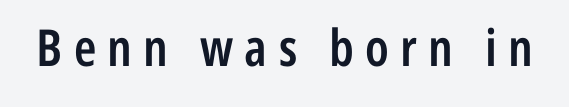
The image shows 51 px semibold, condensed sans-serif type, upright; set unusually wide letter spacing (+0.22 em), not underlined; low stroke contrast and a medium x-height.
